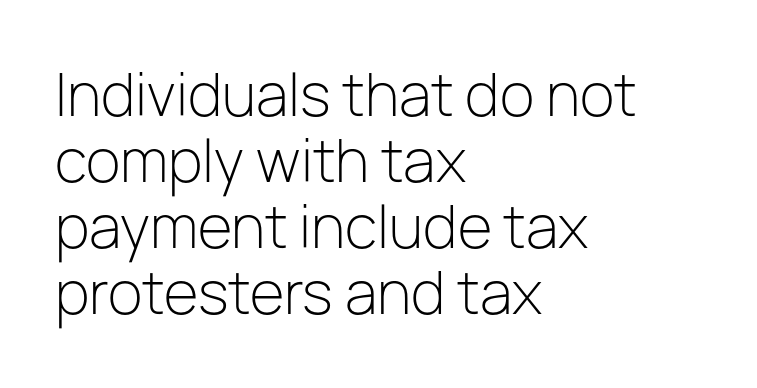
The image shows 57 px light sans-serif type, upright; set left-aligned, line spacing 1.16x, normal letter spacing, not underlined; low stroke contrast and a medium x-height.
